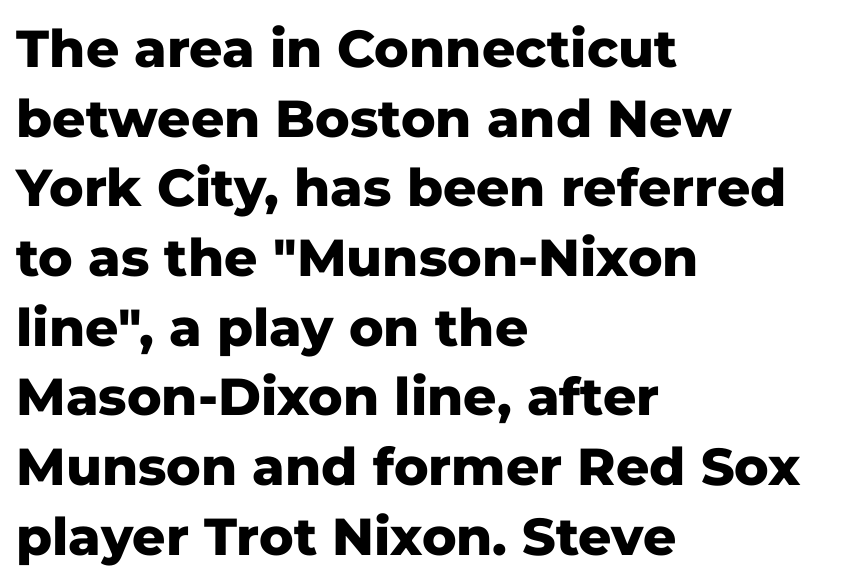
Reading down the block, your eye returns to a fixed left position each line. Is the type bold? Yes — the strokes are clearly thick and heavy. The leading is moderate, giving the passage an even texture. This sample has the flowing, uneven cadence of proportional lettering. A typesetter would mark this as roman, not italic.
